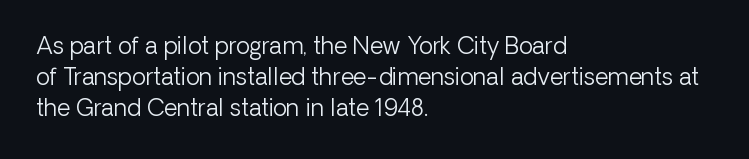
The image shows 23 px text type, upright; set left-aligned, normal line spacing (1.35x), normal letter spacing, not underlined.
